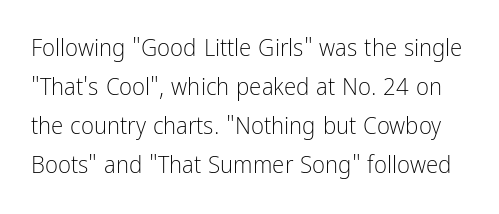
A typesetter would call this leading conventional body-copy spacing. Each row of text sits above clean, open space. The letterforms sit shoulder to shoulder at normal distance. Is the stroke heavy? The answer is a plain regular-or-lighter.
